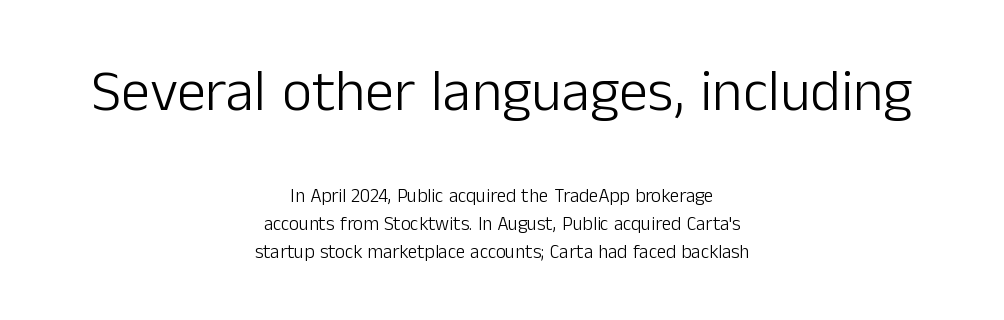
{"serif": "no", "italic": "no", "bold": "no", "weight": "light", "width": "normal", "stroke_contrast": "low", "x_height": "medium", "monospaced": "no", "underline": "no", "align": "center", "line_spacing": "normal", "line_spacing_ratio": 1.45, "letter_spacing": "normal", "letter_spacing_em": 0.0, "larger_block": "first", "size_ratio": 3.05, "glyph_px": 58}
